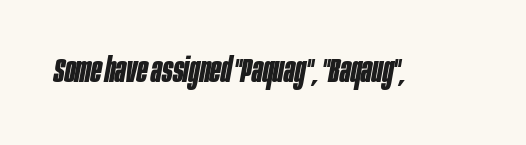
{"italic": "yes", "lean": "right", "slant_degrees": 10, "bold": "yes", "weight": "bold", "width": "condensed", "stroke_contrast": "low", "x_height": "large", "monospaced": "no", "underline": "no", "letter_spacing": "normal", "letter_spacing_em": 0.0, "glyph_px": 35}
